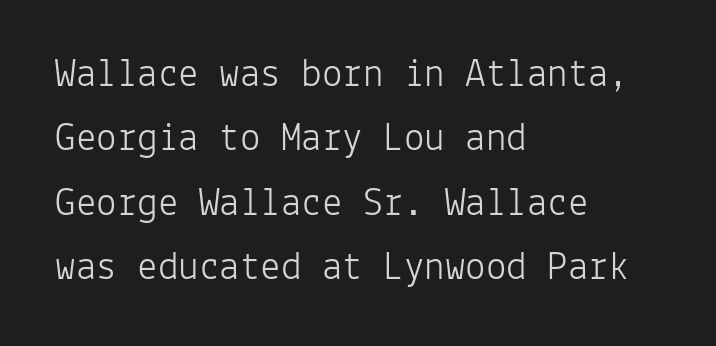
Q: Is the text bold? A: No.
Q: Is the text italic (slanted)? A: No, it is upright.
Q: Is the typeface a serif or a sans-serif typeface? A: Sans-serif.
Q: Is the text underlined? A: No.
Q: How is the paragraph aligned? A: Left-aligned.
Q: Is the spacing between letters normal or unusually wide? A: Normal.
Q: Is the spacing between lines tight, normal or loose? A: Normal.
Q: Width (condensed, normal, or wide)? A: Normal.
Q: Stroke contrast? A: Low.
Q: x-height? A: Medium.
Q: Monospaced? A: Yes.
